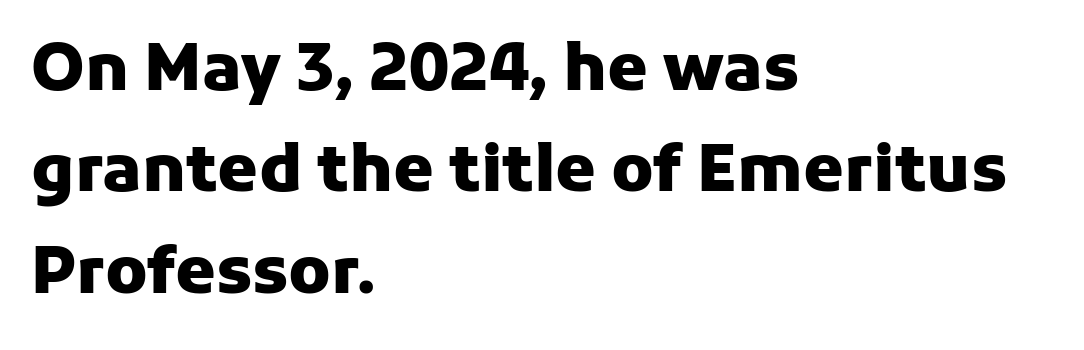
{"serif": "no", "italic": "no", "bold": "yes", "weight": "heavy", "width": "normal", "stroke_contrast": "low", "x_height": "medium", "monospaced": "no", "underline": "no", "align": "left", "line_spacing": "normal", "line_spacing_ratio": 1.56, "letter_spacing": "normal", "letter_spacing_em": 0.0, "glyph_px": 65}
